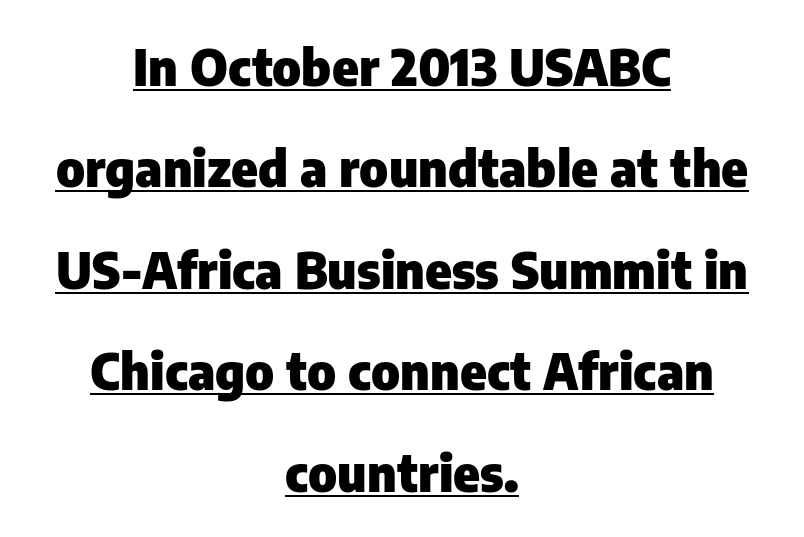
{"serif": "no", "italic": "no", "bold": "yes", "weight": "heavy", "width": "normal", "stroke_contrast": "low", "x_height": "medium", "monospaced": "no", "underline": "yes", "align": "center", "line_spacing": "loose", "line_spacing_ratio": 2.03, "letter_spacing": "normal", "letter_spacing_em": 0.0, "glyph_px": 50}
